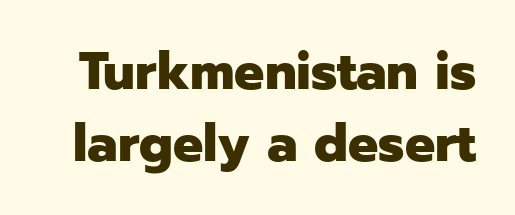
Q: Is the text bold? A: Yes.
Q: Is the text italic (slanted)? A: No, it is upright.
Q: Is the typeface a serif or a sans-serif typeface? A: Sans-serif.
Q: Is the text underlined? A: No.
Q: Is the spacing between letters normal or unusually wide? A: Normal.
Q: Is the spacing between lines tight, normal or loose? A: Normal.
Q: Width (condensed, normal, or wide)? A: Normal.
Q: Stroke contrast? A: Low.
Q: x-height? A: Medium.
Q: Monospaced? A: No.
